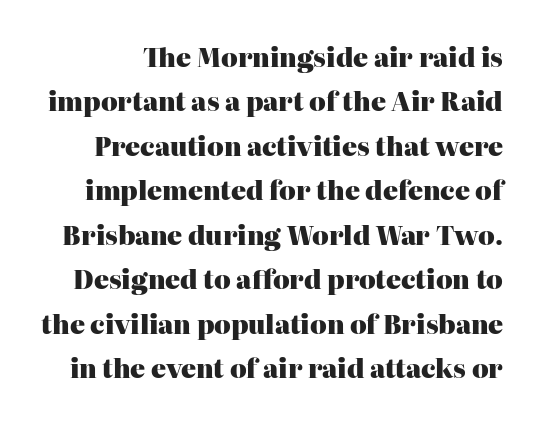
Q: Is the text bold? A: Yes.
Q: Is the text italic (slanted)? A: No, it is upright.
Q: Is the text underlined? A: No.
Q: Is the spacing between letters normal or unusually wide? A: Normal.
